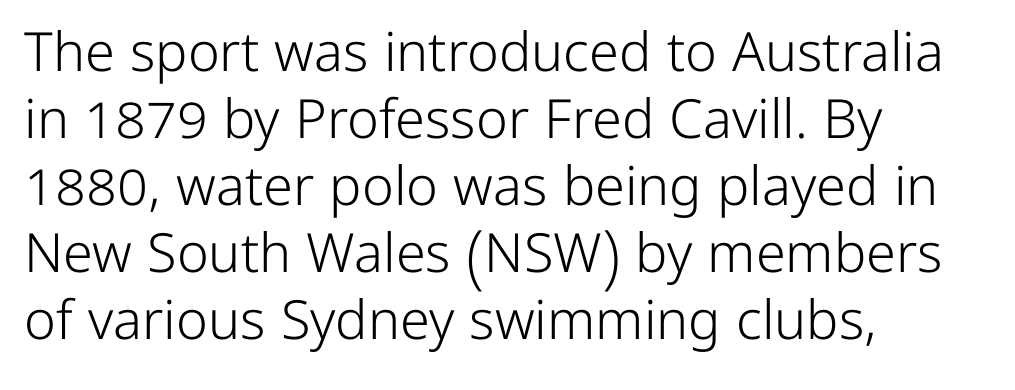
The image shows 54 px light sans-serif type, upright; set left-aligned, line spacing 1.24x, normal letter spacing, not underlined; low stroke contrast and a medium x-height.
